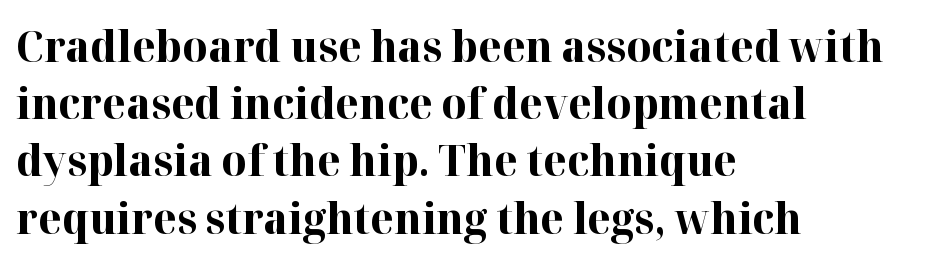
Q: Is the text bold? A: Yes.
Q: Is the text italic (slanted)? A: No, it is upright.
Q: Is the typeface a serif or a sans-serif typeface? A: Serif.
Q: Is the text underlined? A: No.
Q: How is the paragraph aligned? A: Left-aligned.
Q: Is the spacing between letters normal or unusually wide? A: Normal.
Q: Is the spacing between lines tight, normal or loose? A: Normal.
Q: Width (condensed, normal, or wide)? A: Normal.
Q: Stroke contrast? A: High.
Q: x-height? A: Medium.
Q: Monospaced? A: No.
